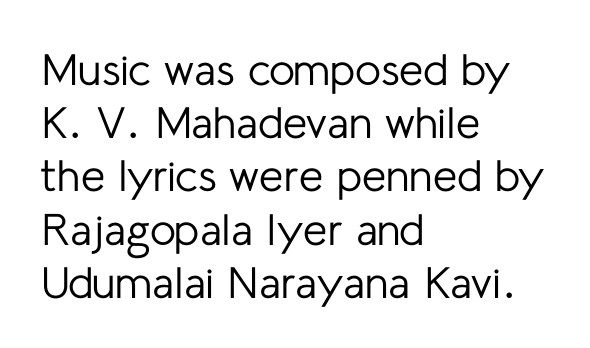
Varying glyph widths throughout — classic text-font behaviour. The typesetting does not lean heavy: it is not bold. To sum up the face: it is a sans, with no serifs. Style check: upright. This rendering features lettering with no underline.
